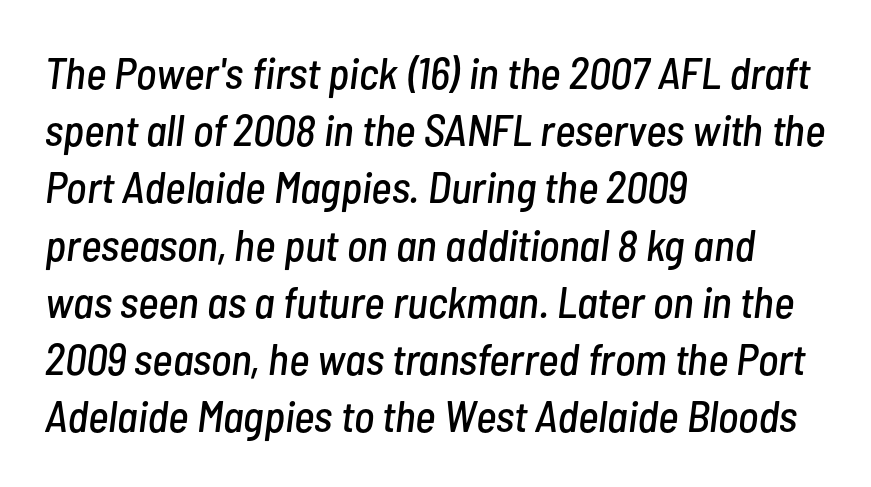
Q: Is the text italic (slanted)? A: Yes, it leans right by about 7 degrees.
Q: Is the text underlined? A: No.
Q: How is the paragraph aligned? A: Left-aligned.
Q: Is the spacing between letters normal or unusually wide? A: Normal.
Q: Is the spacing between lines tight, normal or loose? A: Normal.
Q: Width (condensed, normal, or wide)? A: Condensed.
Q: Stroke contrast? A: Low.
Q: x-height? A: Medium.
Q: Monospaced? A: No.
